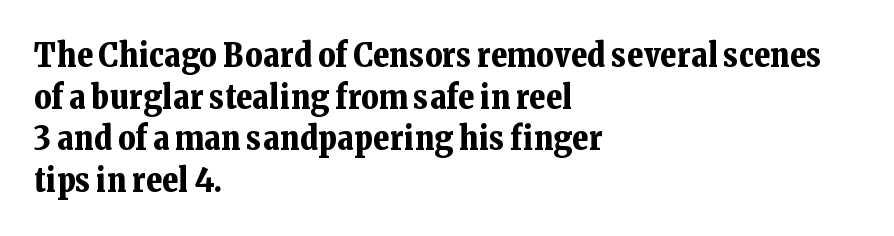
Q: Is the text bold? A: Yes.
Q: Is the text italic (slanted)? A: No, it is upright.
Q: Is the typeface a serif or a sans-serif typeface? A: Serif.
Q: Is the text underlined? A: No.
Q: How is the paragraph aligned? A: Left-aligned.
Q: Is the spacing between letters normal or unusually wide? A: Normal.
Q: Is the spacing between lines tight, normal or loose? A: Normal.
Q: Width (condensed, normal, or wide)? A: Normal.
Q: Stroke contrast? A: Low.
Q: x-height? A: Medium.
Q: Monospaced? A: No.
